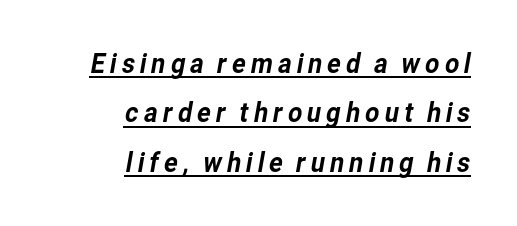
Reading down the block, your eye finds every line finishing at a fixed right position. You could not count columns in this text — the font is proportionally spaced. Does a line run under the words? Yes, clearly. Serif or sans? Sans — the stroke terminals are bare.
